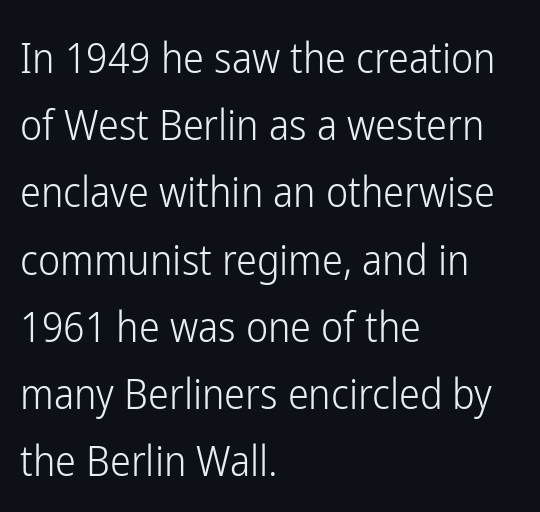
The image shows 42 px light, condensed sans-serif type, upright; set left-aligned, normal line spacing (1.6x), normal letter spacing, not underlined; low stroke contrast and a medium x-height.
